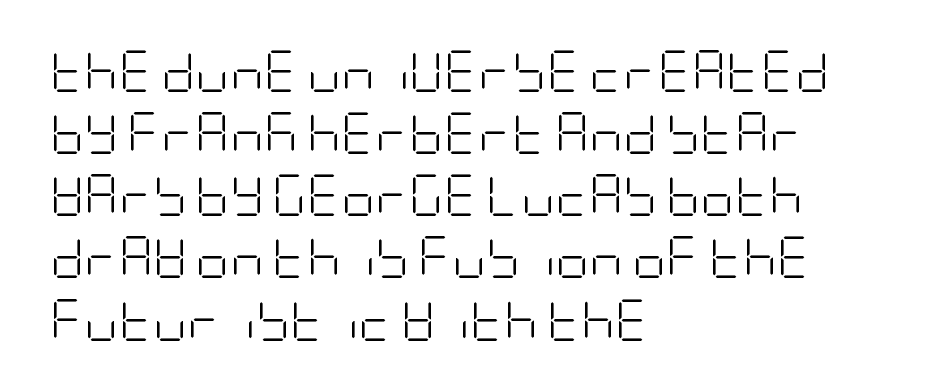
Q: Is the text bold? A: No.
Q: Is the text italic (slanted)? A: No, it is upright.
Q: Is the typeface a serif or a sans-serif typeface? A: Sans-serif.
Q: Is the text underlined? A: No.
Q: How is the paragraph aligned? A: Left-aligned.
Q: Is the spacing between letters normal or unusually wide? A: Normal.
Q: Is the spacing between lines tight, normal or loose? A: Normal.
Q: Width (condensed, normal, or wide)? A: Condensed.
Q: Stroke contrast? A: Low.
Q: x-height? A: Large.
